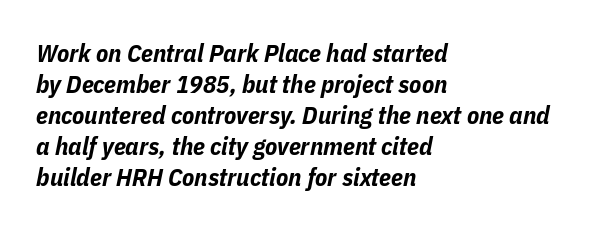
Looking at the ascenders, they clearly lean. Here the glyphs are tracked normally, forming tight word shapes. In CSS terms this would be text-align: left. Pretty heavy lettering here — definitely bold. Nobody drew a line under any word here.
